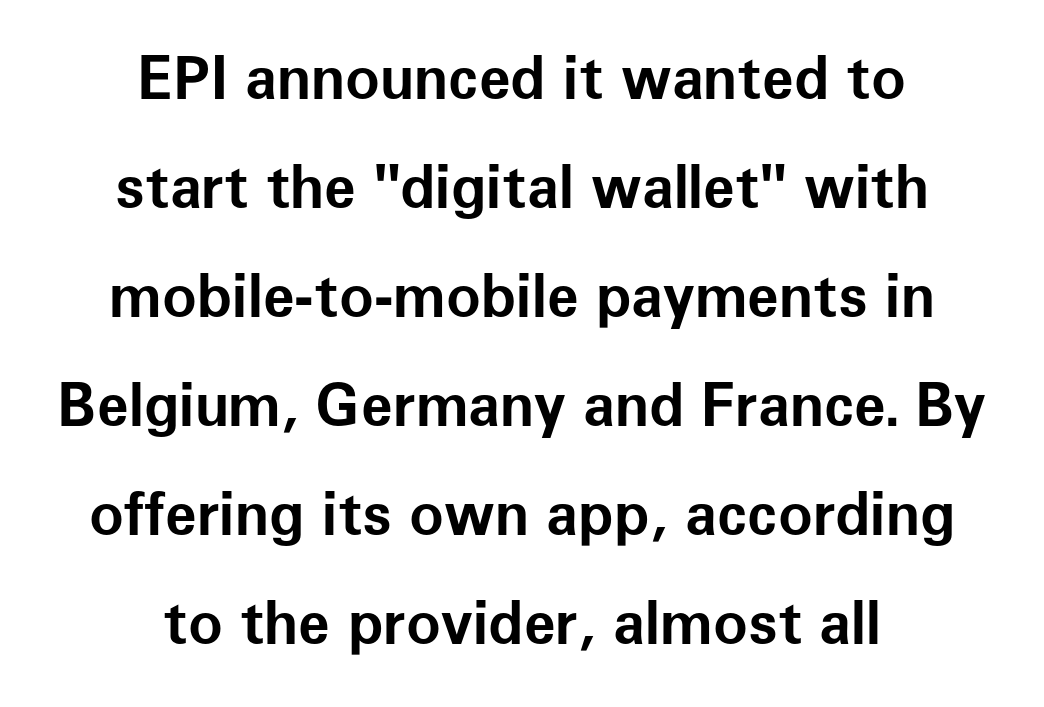
The image shows 58 px bold sans-serif type, upright; set centered, line spacing 1.88x, normal letter spacing, not underlined; low stroke contrast and a medium x-height.
